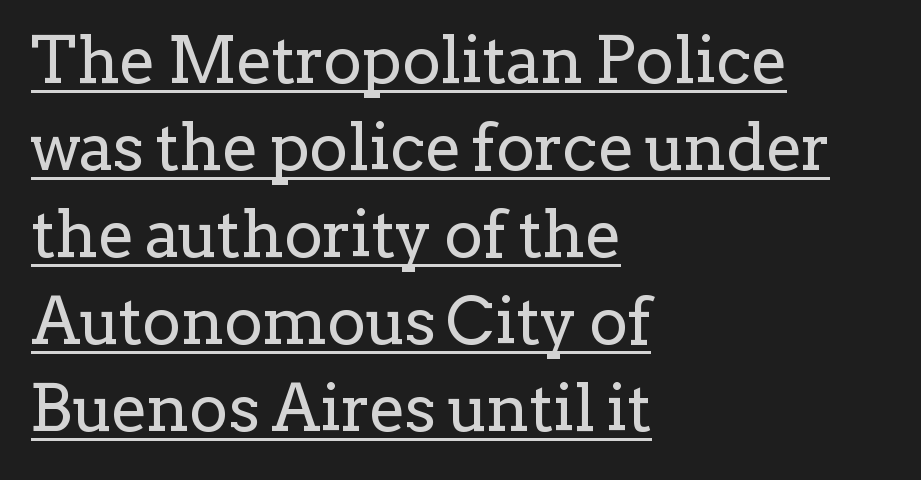
Q: Is the text bold? A: No.
Q: Is the text italic (slanted)? A: No, it is upright.
Q: Is the typeface a serif or a sans-serif typeface? A: Serif.
Q: Is the text underlined? A: Yes.
Q: How is the paragraph aligned? A: Left-aligned.
Q: Is the spacing between letters normal or unusually wide? A: Normal.
Q: Is the spacing between lines tight, normal or loose? A: Normal.
Q: Width (condensed, normal, or wide)? A: Normal.
Q: Stroke contrast? A: Low.
Q: x-height? A: Medium.
Q: Monospaced? A: No.
